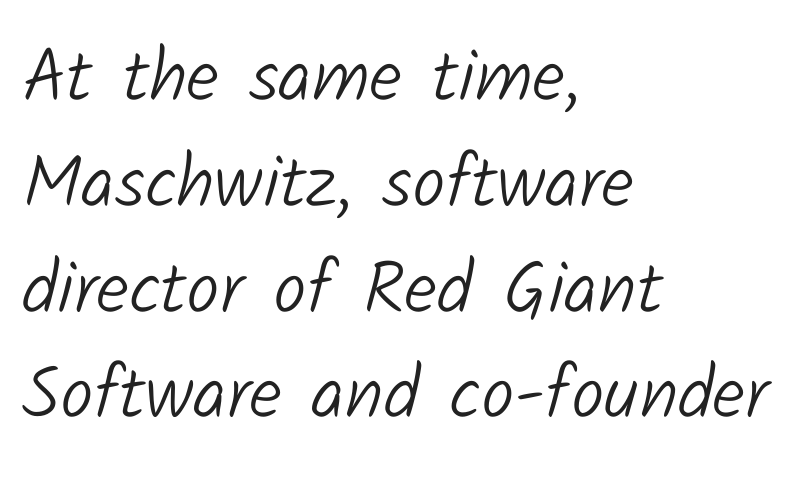
The image shows 74 px light sans-serif type; set left-aligned, normal line spacing (1.43x), normal letter spacing, not underlined; low stroke contrast and a medium x-height.
